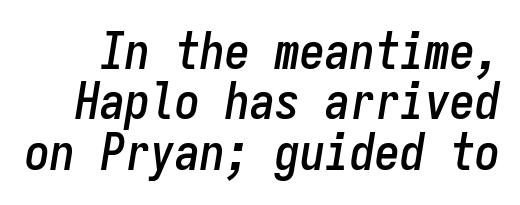
{"italic": "yes", "lean": "right", "slant_degrees": 9, "width": "condensed", "stroke_contrast": "low", "x_height": "medium", "monospaced": "yes", "underline": "no", "line_spacing": "tight", "line_spacing_ratio": 1.01, "letter_spacing": "normal", "letter_spacing_em": 0.0, "glyph_px": 50}
